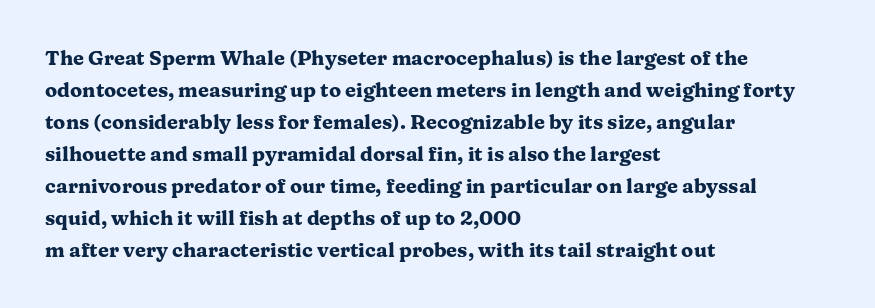
{"italic": "no", "bold": "yes", "underline": "no", "align": "left", "line_spacing": "normal", "line_spacing_ratio": 1.6, "letter_spacing": "normal", "letter_spacing_em": 0.0, "glyph_px": 20}
